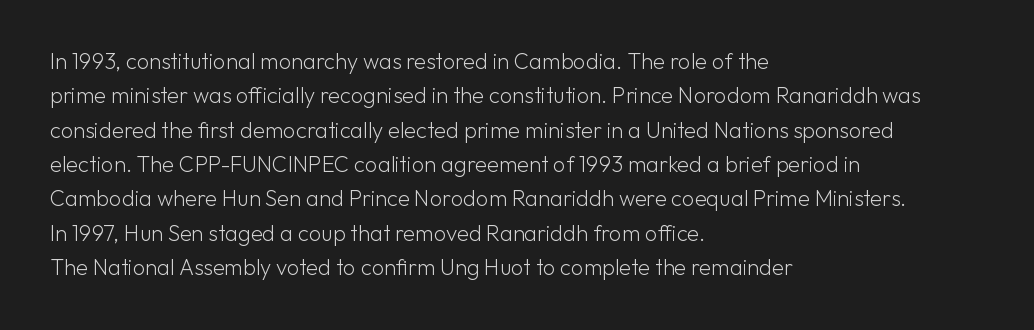
Q: Is the text bold? A: No.
Q: Is the text italic (slanted)? A: No, it is upright.
Q: Is the text underlined? A: No.
Q: How is the paragraph aligned? A: Left-aligned.
Q: Is the spacing between letters normal or unusually wide? A: Normal.
Q: Is the spacing between lines tight, normal or loose? A: Normal.
